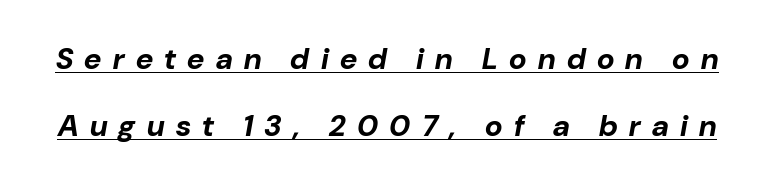
You can see a thin bar hugging the bottom of the glyphs. Look at the stroke-to-counter ratio: heavy, a bold. This block would shrink considerably if given ordinary leading; it's expanded now. Yep, that's italic — everything's leaning.
